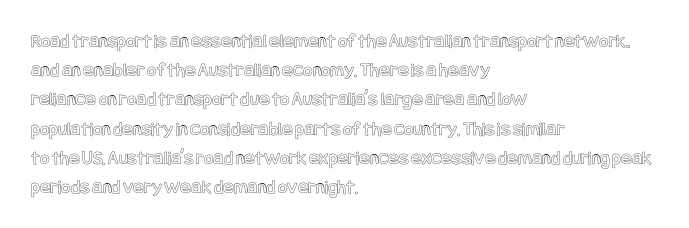
The image shows 20 px text type, upright; set left-aligned, normal line spacing (1.46x), normal letter spacing, not underlined.
